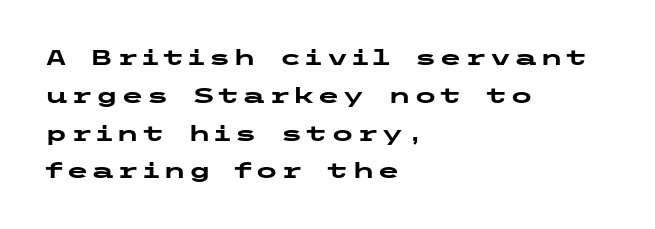
Q: Is the text bold? A: Yes.
Q: Is the text italic (slanted)? A: No, it is upright.
Q: Is the text underlined? A: No.
Q: How is the paragraph aligned? A: Left-aligned.
